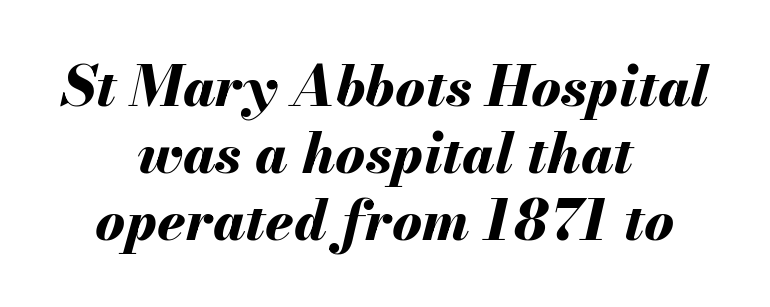
The letters are bold, with thick, heavy strokes. There's an unmistakable incline to the writing here. The lines are quadded center. Descender tails drop into unmarked territory. You could not count columns in this text — the font is proportionally spaced. Honestly, the letter spacing is just normal — you wouldn't notice it.
